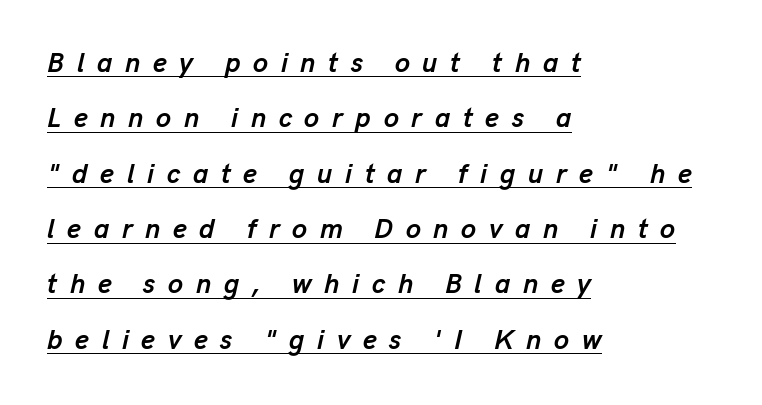
Like a heading marked for emphasis, these lines bear an underscore. Reading down the column, the eye jumps a long way to each next line. The lines in this sample share a left origin and differ only in where they stop. Notice how the stems are inclined rather than vertical — that's the hallmark of italics.
